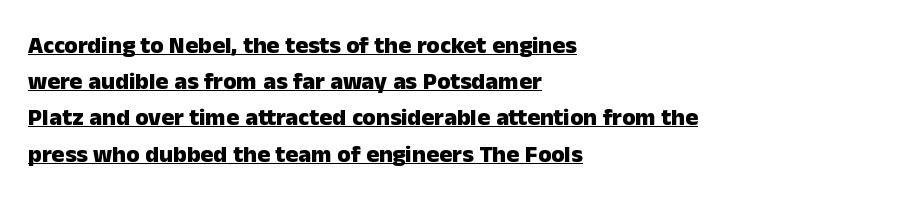
The image shows 24 px bold type, upright; set left-aligned, normal line spacing (1.51x), normal letter spacing, underlined.
